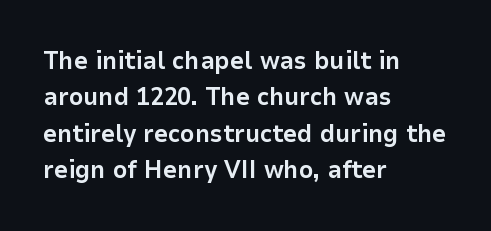
The image shows 25 px bold type, upright; set left-aligned, normal line spacing (1.46x), normal letter spacing, not underlined.
